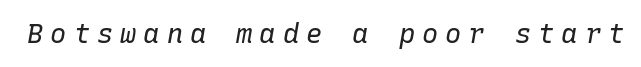
Q: Is the text bold? A: No.
Q: Is the text italic (slanted)? A: Yes, it leans right by about 10 degrees.
Q: Is the text underlined? A: No.
Q: Is the spacing between letters normal or unusually wide? A: Unusually wide.
